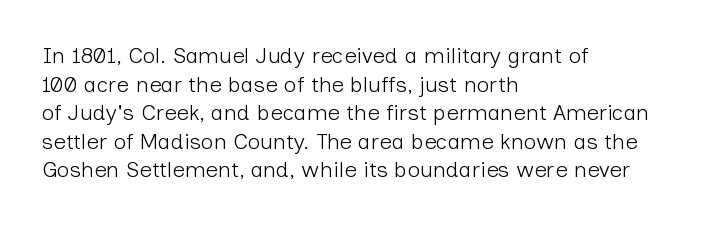
Check the space under the baseline: it is left empty. Characters follow at the spacing the type designer built in. These glyphs show unthickened strokes, regular width or finer. This is the regular roman posture of the typeface. A typesetter would call this leading conventional body-copy spacing. The compositor pushed each line to the left boundary.
